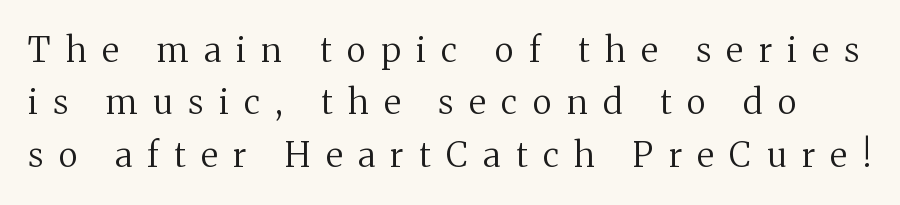
Q: Is the text bold? A: No.
Q: Is the text italic (slanted)? A: No, it is upright.
Q: Is the typeface a serif or a sans-serif typeface? A: Serif.
Q: Is the text underlined? A: No.
Q: Is the spacing between letters normal or unusually wide? A: Unusually wide.
Q: Is the spacing between lines tight, normal or loose? A: Normal.
Q: Width (condensed, normal, or wide)? A: Normal.
Q: Stroke contrast? A: Medium.
Q: x-height? A: Medium.
Q: Monospaced? A: No.
